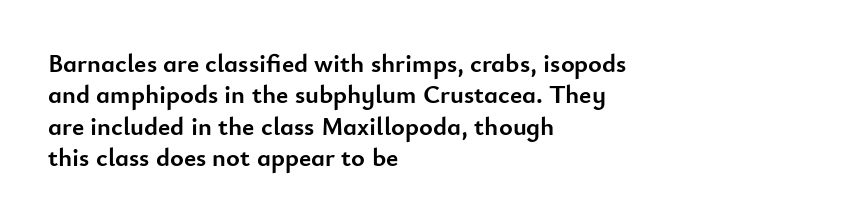
{"italic": "no", "bold": "yes", "underline": "no", "align": "left", "line_spacing_ratio": 1.21, "letter_spacing": "normal", "letter_spacing_em": 0.0, "glyph_px": 26}
